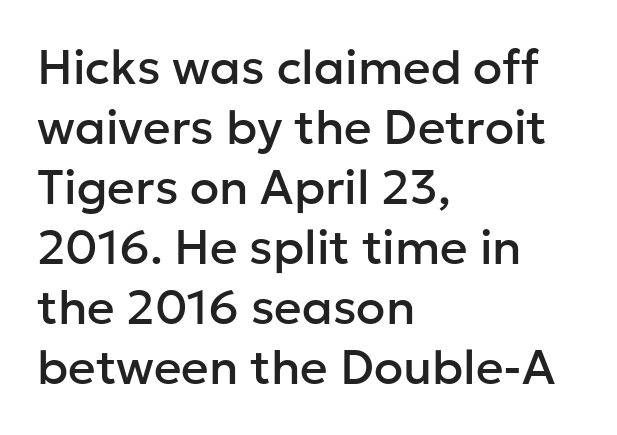
Q: Is the text italic (slanted)? A: No, it is upright.
Q: Is the typeface a serif or a sans-serif typeface? A: Sans-serif.
Q: Is the text underlined? A: No.
Q: How is the paragraph aligned? A: Left-aligned.
Q: Is the spacing between letters normal or unusually wide? A: Normal.
Q: Is the spacing between lines tight, normal or loose? A: Normal.
Q: Width (condensed, normal, or wide)? A: Normal.
Q: Stroke contrast? A: Low.
Q: x-height? A: Medium.
Q: Monospaced? A: No.
